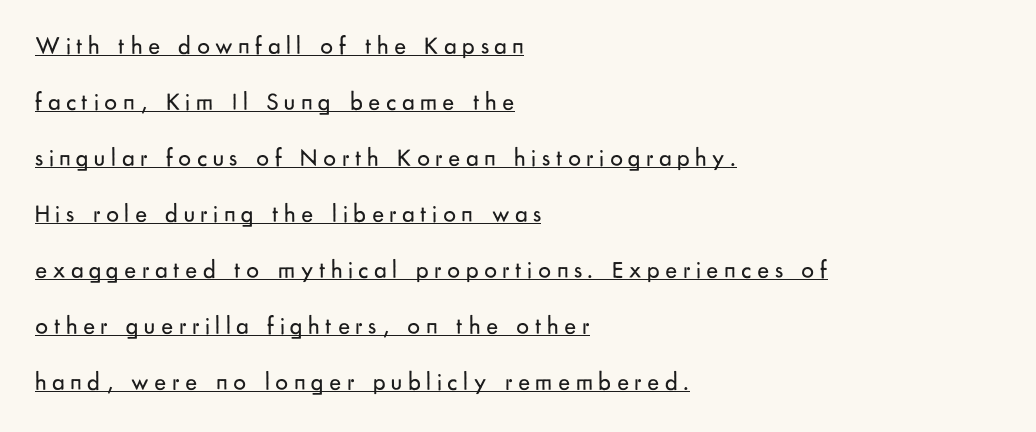
The image shows 25 px text type, upright; set left-aligned, loose line spacing (2.24x), unusually wide letter spacing (+0.22 em), underlined.
